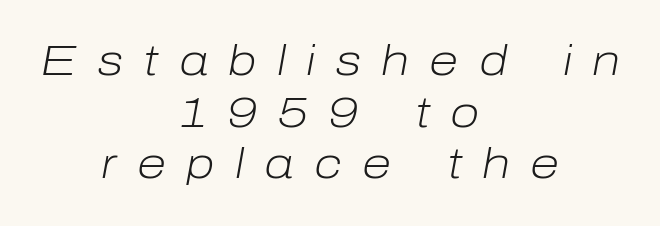
The passage shown is not underscored anywhere. The whole block is typeset with a tilt. Each word looks stretched out because of the extra space between its letters. The letters advance in unequal steps, a hallmark of proportional type.
